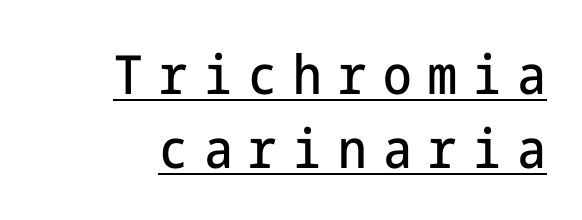
{"serif": "no", "italic": "no", "width": "condensed", "stroke_contrast": "low", "x_height": "medium", "underline": "yes", "align": "right", "line_spacing": "normal", "line_spacing_ratio": 1.37, "letter_spacing": "wide", "letter_spacing_em": 0.3, "glyph_px": 54}
